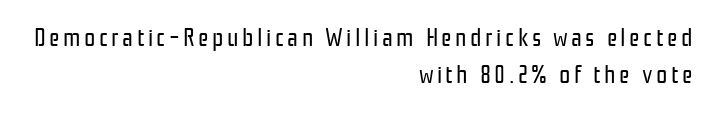
Every row of glyphs terminates at an identical x-position on the right. Leading matches the norm, producing a regular column. Stems and bowls with no extra thickness — not bold. Italic: no, the glyphs are upright roman. Check the space under the baseline: it is left empty.
